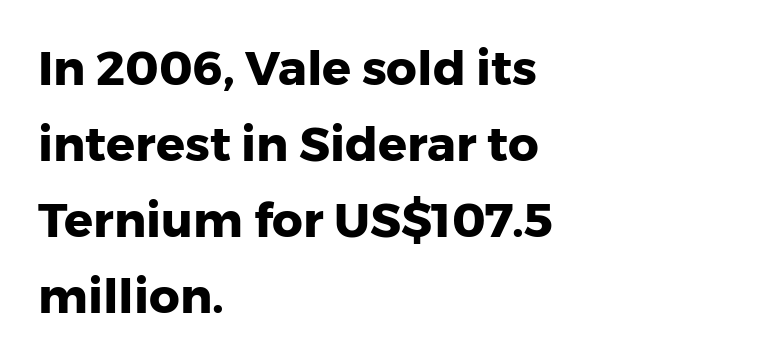
{"serif": "no", "italic": "no", "bold": "yes", "weight": "heavy", "width": "normal", "stroke_contrast": "low", "x_height": "medium", "monospaced": "no", "underline": "no", "align": "left", "line_spacing": "normal", "line_spacing_ratio": 1.58, "letter_spacing": "normal", "letter_spacing_em": 0.0, "glyph_px": 48}
